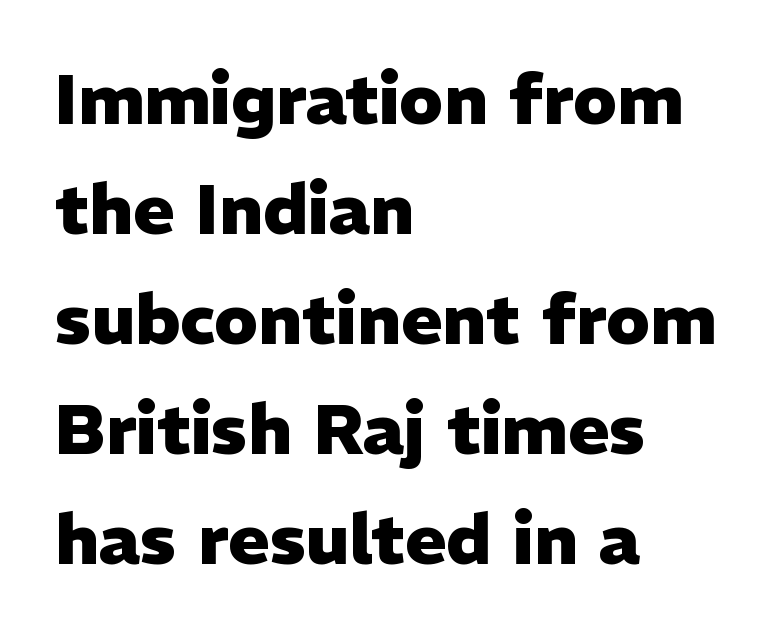
The image shows 70 px heavy sans-serif type, upright; set left-aligned, normal line spacing (1.57x), normal letter spacing, not underlined; low stroke contrast and a medium x-height.
